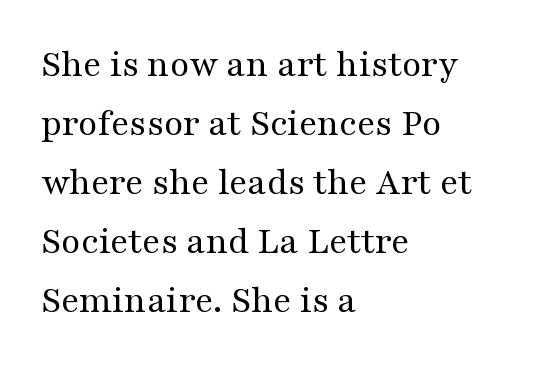
{"serif": "yes", "italic": "no", "bold": "no", "weight": "regular", "width": "wide", "stroke_contrast": "medium", "x_height": "medium", "monospaced": "no", "underline": "no", "align": "left", "line_spacing": "normal", "line_spacing_ratio": 1.51, "letter_spacing": "normal", "letter_spacing_em": 0.0, "glyph_px": 39}
